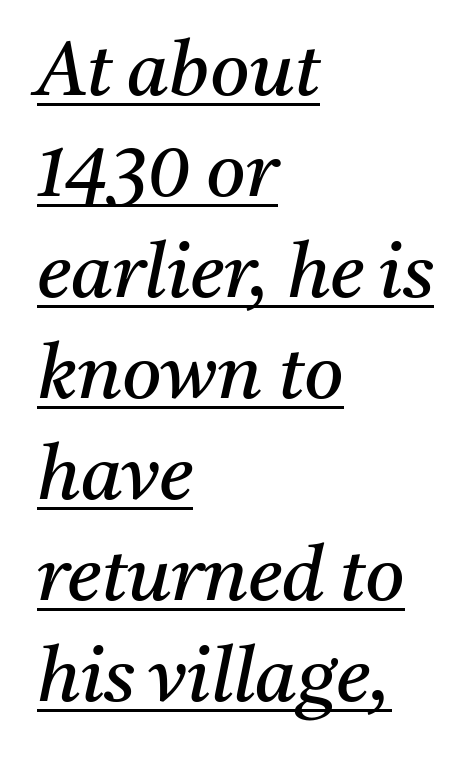
The rows are spaced the way most documents space them. The type family on display is of the serif kind. Students, note that the glyphs here touch the page at normal intervals. Think of a printed novel: that variable character pitch is what you see here. The specimen includes a rule beneath the text block's lines. The font is comparable to plain body text, perhaps lighter.
